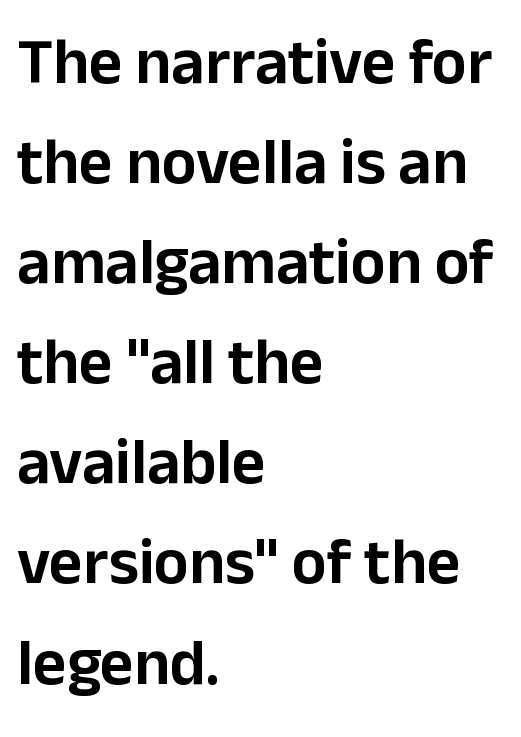
The image shows 65 px sans-serif type, upright; set left-aligned, normal line spacing (1.54x), normal letter spacing, not underlined; low stroke contrast and a medium x-height.
